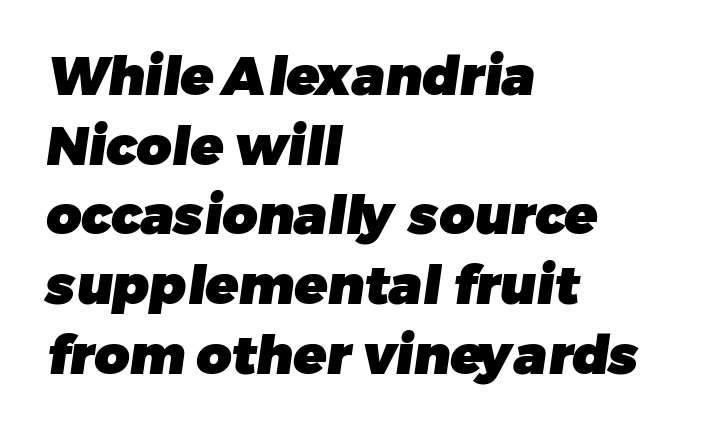
{"serif": "no", "bold": "yes", "weight": "heavy", "width": "normal", "stroke_contrast": "low", "x_height": "medium", "monospaced": "no", "underline": "no", "align": "left", "line_spacing": "normal", "line_spacing_ratio": 1.29, "letter_spacing": "normal", "letter_spacing_em": 0.0, "glyph_px": 54}
